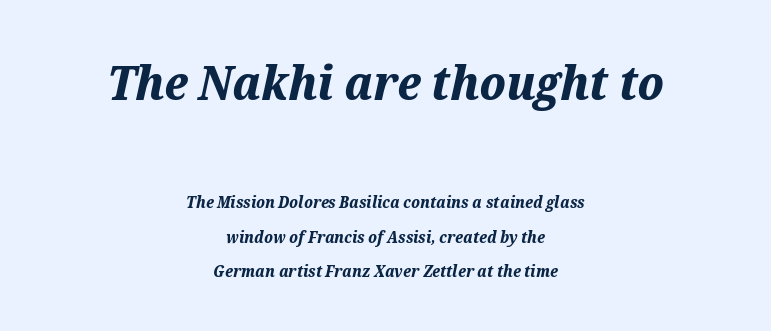
{"italic": "yes", "lean": "right", "slant_degrees": 12, "bold": "yes", "weight": "bold", "width": "normal", "stroke_contrast": "medium", "x_height": "medium", "monospaced": "no", "underline": "no", "align": "center", "line_spacing": "loose", "line_spacing_ratio": 2.16, "letter_spacing": "normal", "letter_spacing_em": 0.0, "larger_block": "first", "size_ratio": 3.0, "glyph_px": 48}
